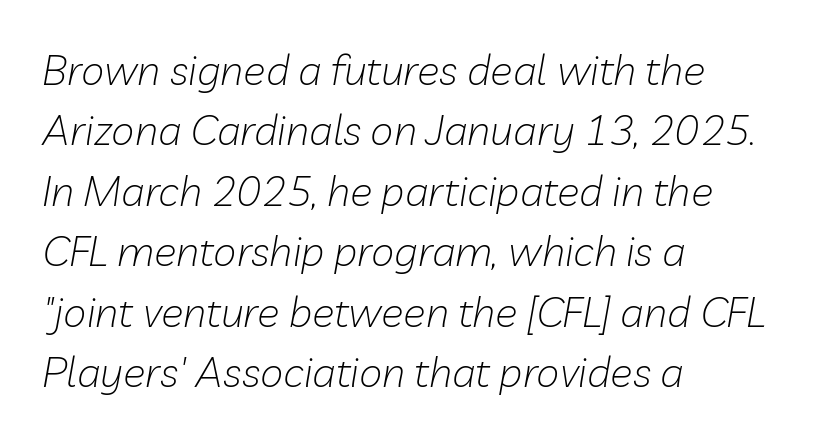
{"italic": "yes", "lean": "right", "slant_degrees": 10, "bold": "no", "weight": "light", "width": "normal", "stroke_contrast": "low", "x_height": "medium", "monospaced": "no", "underline": "no", "align": "left", "line_spacing": "normal", "line_spacing_ratio": 1.44, "letter_spacing": "normal", "letter_spacing_em": 0.0, "glyph_px": 42}
